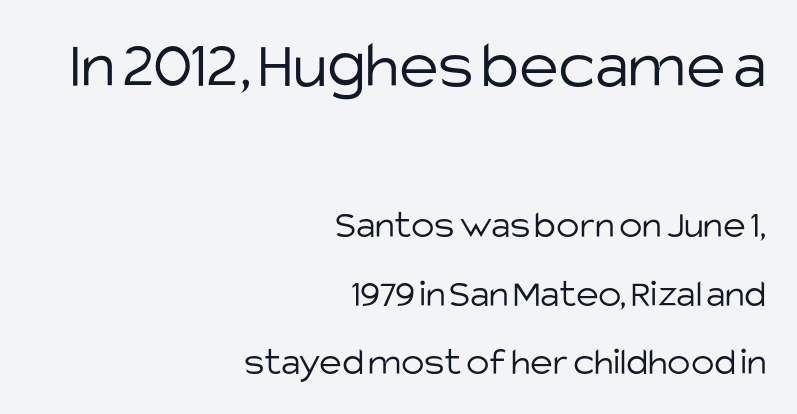
The image shows 68 px light sans-serif type, upright; set right-aligned, line spacing 1.76x, normal letter spacing, not underlined; the first (top) block is 1.74x larger; low stroke contrast and a large x-height.
